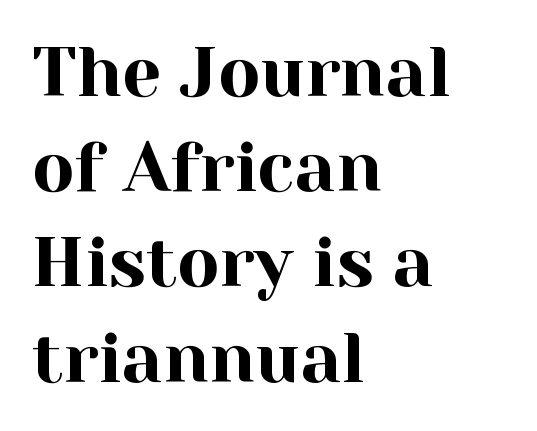
Q: Is the text italic (slanted)? A: No, it is upright.
Q: Is the typeface a serif or a sans-serif typeface? A: Serif.
Q: Is the text underlined? A: No.
Q: How is the paragraph aligned? A: Left-aligned.
Q: Is the spacing between letters normal or unusually wide? A: Normal.
Q: Is the spacing between lines tight, normal or loose? A: Normal.
Q: Width (condensed, normal, or wide)? A: Normal.
Q: x-height? A: Medium.
Q: Monospaced? A: No.
